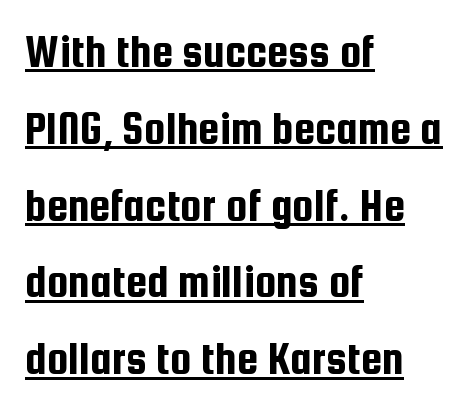
The image shows 48 px condensed sans-serif type, upright; set left-aligned, normal line spacing (1.6x), normal letter spacing, underlined; low stroke contrast and a medium x-height.
